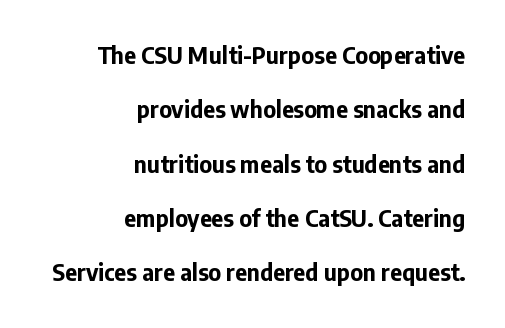
Q: Is the text bold? A: Yes.
Q: Is the text italic (slanted)? A: No, it is upright.
Q: Is the text underlined? A: No.
Q: How is the paragraph aligned? A: Right-aligned.
Q: Is the spacing between letters normal or unusually wide? A: Normal.
Q: Is the spacing between lines tight, normal or loose? A: Loose.
